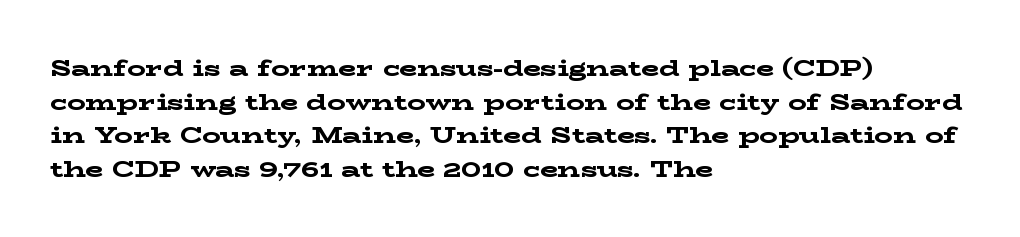
Each line starts at the same left margin while the right side varies. One glance says typical: line gaps are just what's usual. Nope, not italic — everything's standing straight. Plenty of ink on the page — the face is bold.
